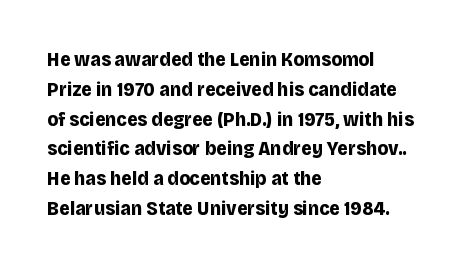
The image shows 20 px bold type, upright; set left-aligned, normal line spacing (1.49x), normal letter spacing, not underlined.
